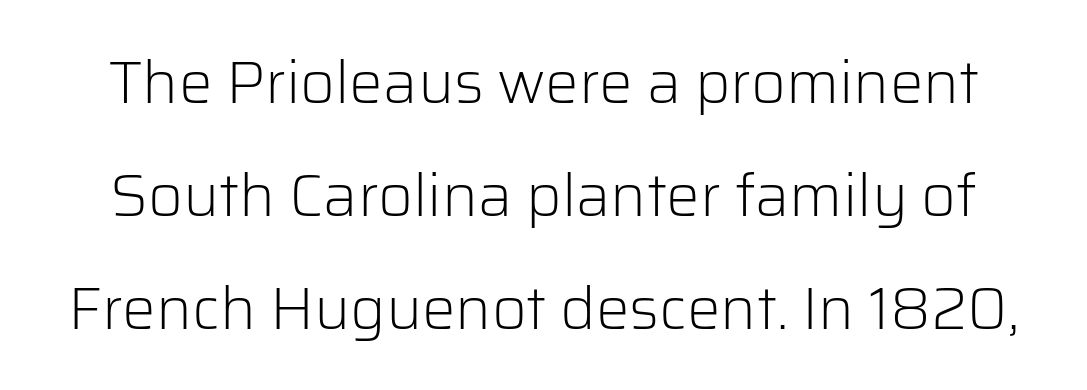
When letters stand straight like this, we call the style roman or upright. Heaviness? Minimal to ordinary, like unemphasized prose. In terms of letterform style, serifs are entirely absent. A bare baseline throughout the passage. Is the letter spacing exaggerated? No — it looks like the ordinary default.
